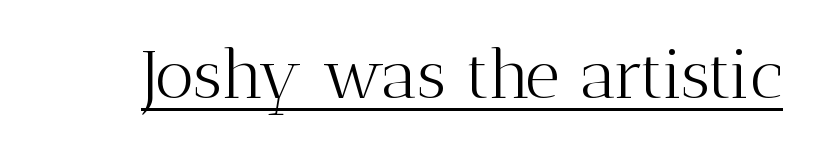
Q: Is the text bold? A: No.
Q: Is the text italic (slanted)? A: No, it is upright.
Q: Is the typeface a serif or a sans-serif typeface? A: Serif.
Q: Is the text underlined? A: Yes.
Q: Is the spacing between letters normal or unusually wide? A: Normal.
Q: Width (condensed, normal, or wide)? A: Normal.
Q: Stroke contrast? A: Medium.
Q: x-height? A: Medium.
Q: Monospaced? A: No.
